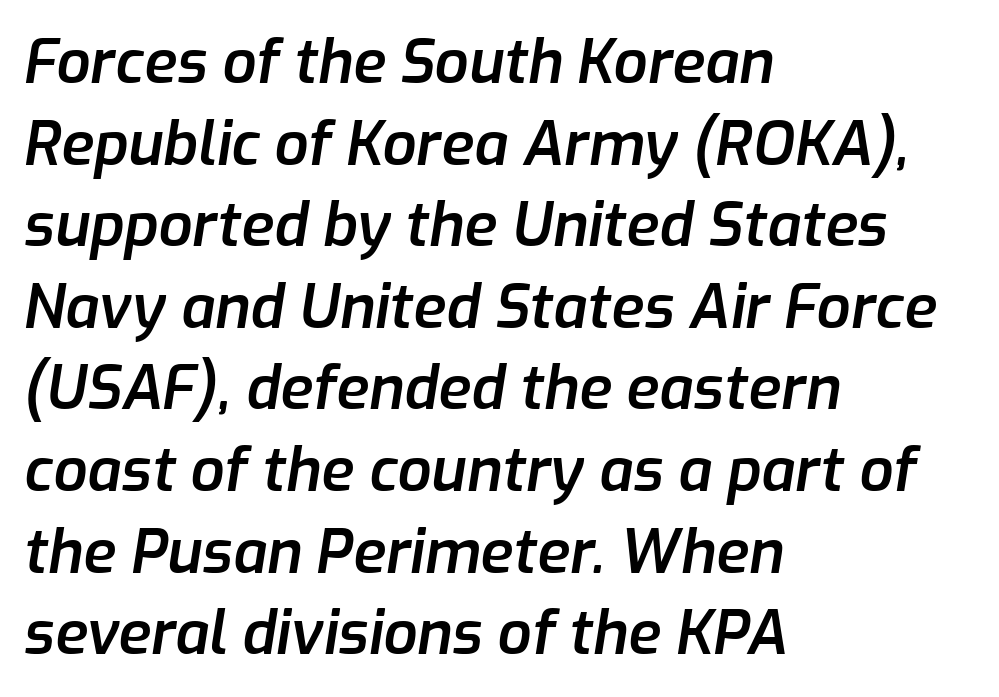
The image shows 60 px semibold type, italic (leaning right); set left-aligned, normal line spacing (1.36x), normal letter spacing, not underlined; low stroke contrast and a medium x-height.
